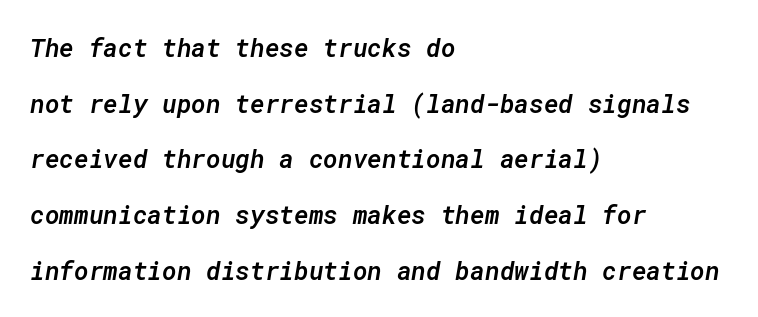
This sample uses an oblique cut, with every glyph tilted off the vertical. Words float on clear page, feet unadorned. Words appear dense and cohesive because spacing is normal. The designer dialed line spacing up above the default. Strokes here are thickened, but only to semibold level.
